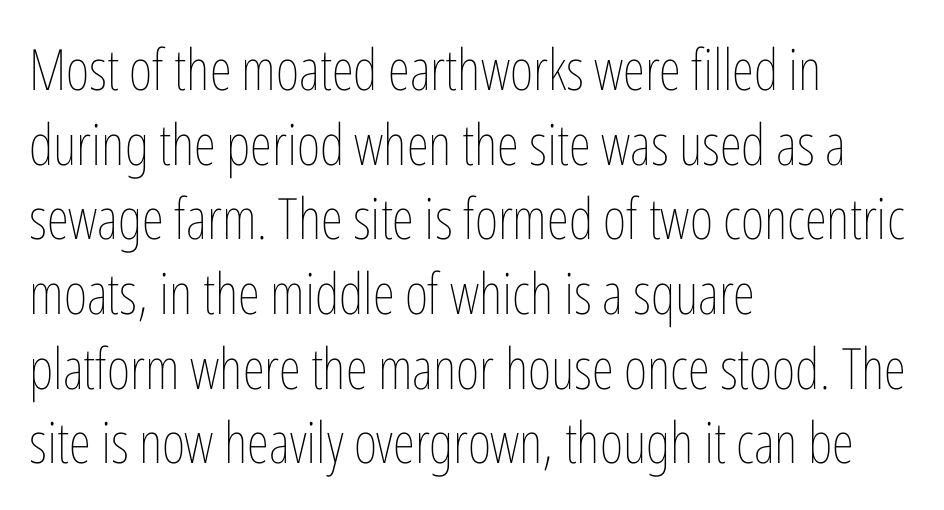
The image shows 57 px thin, condensed type, upright; set left-aligned, normal line spacing (1.31x), normal letter spacing, not underlined; low stroke contrast and a medium x-height.
